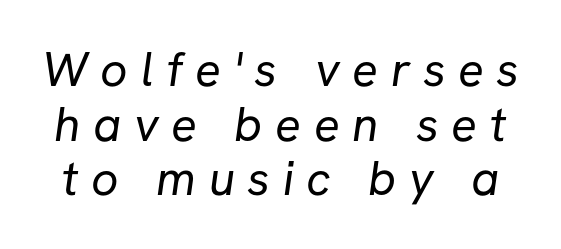
The image shows 48 px regular-weight sans-serif type; set tight line spacing (1.14x), unusually wide letter spacing (+0.26 em), not underlined; low stroke contrast and a medium x-height.
